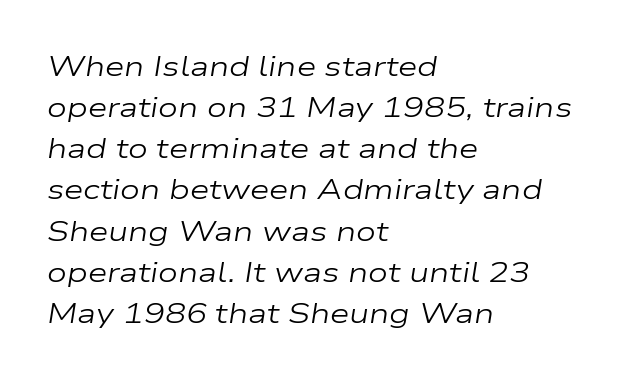
The image shows 28 px regular-weight, wide type, italic (leaning right); set left-aligned, normal line spacing (1.47x), normal letter spacing, not underlined; low stroke contrast and a medium x-height.
